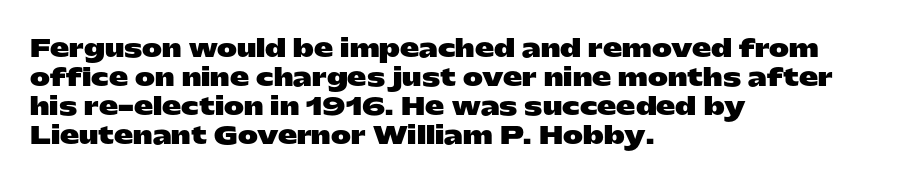
Bold? Absolutely — the strokes are thick and heavy. These lines are set flush left with a ragged right edge. Each row of text sits above clean, open space. There is no visible air inserted between adjacent glyphs. The type sits square on the baseline with zero lean.
